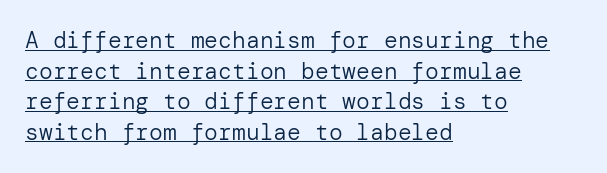
{"italic": "no", "bold": "no", "underline": "yes", "align": "left", "line_spacing": "normal", "line_spacing_ratio": 1.33, "letter_spacing": "normal", "letter_spacing_em": 0.0, "glyph_px": 23}
